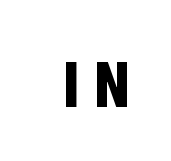
The image shows 64 px bold, condensed sans-serif type; set unusually wide letter spacing (+0.24 em), not underlined; low stroke contrast and a large x-height.
